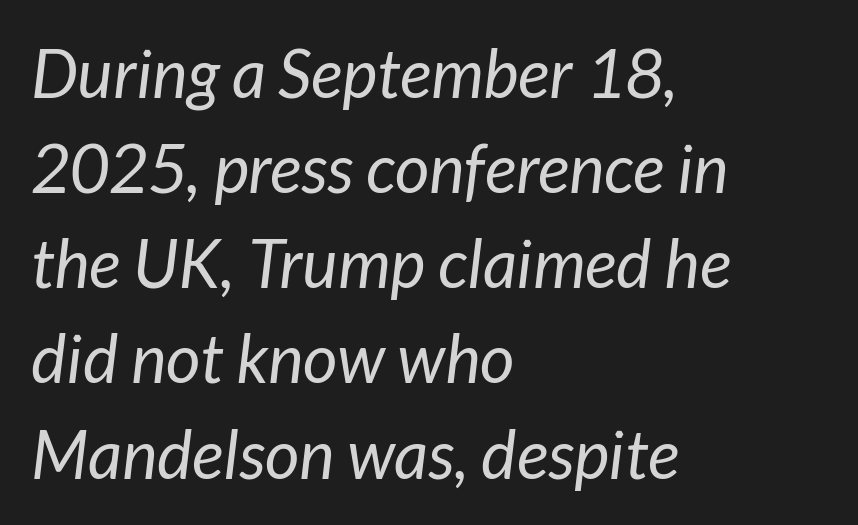
The image shows 67 px regular-weight type, italic (leaning right); set left-aligned, normal line spacing (1.42x), normal letter spacing, not underlined; low stroke contrast and a medium x-height.
